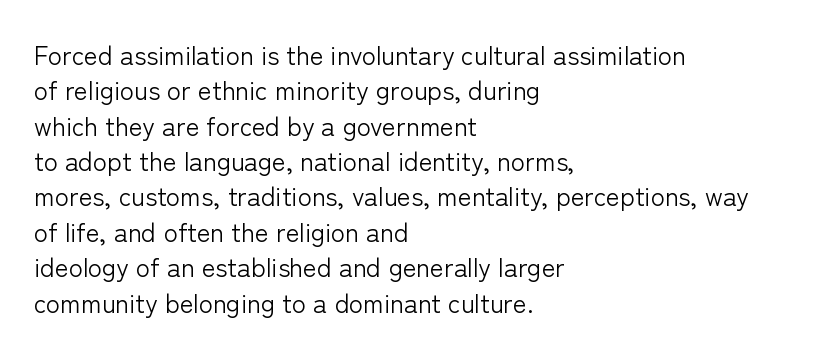
{"italic": "no", "bold": "no", "underline": "no", "align": "left", "line_spacing": "normal", "line_spacing_ratio": 1.36, "letter_spacing": "normal", "letter_spacing_em": 0.0, "glyph_px": 26}
